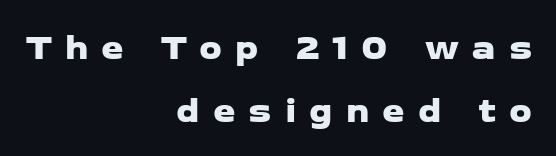
{"serif": "no", "width": "wide", "stroke_contrast": "low", "x_height": "medium", "monospaced": "no", "underline": "no", "align": "right", "line_spacing_ratio": 1.76, "letter_spacing": "wide", "letter_spacing_em": 0.36, "glyph_px": 36}
